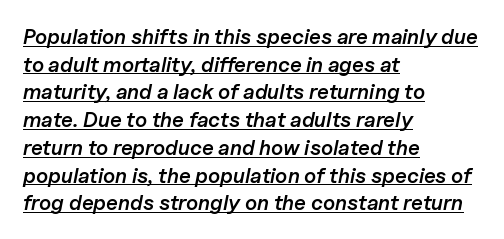
{"italic": "yes", "lean": "right", "slant_degrees": 11, "bold": "semi", "underline": "yes", "align": "left", "line_spacing": "normal", "line_spacing_ratio": 1.32, "letter_spacing": "normal", "letter_spacing_em": 0.0, "glyph_px": 21}
